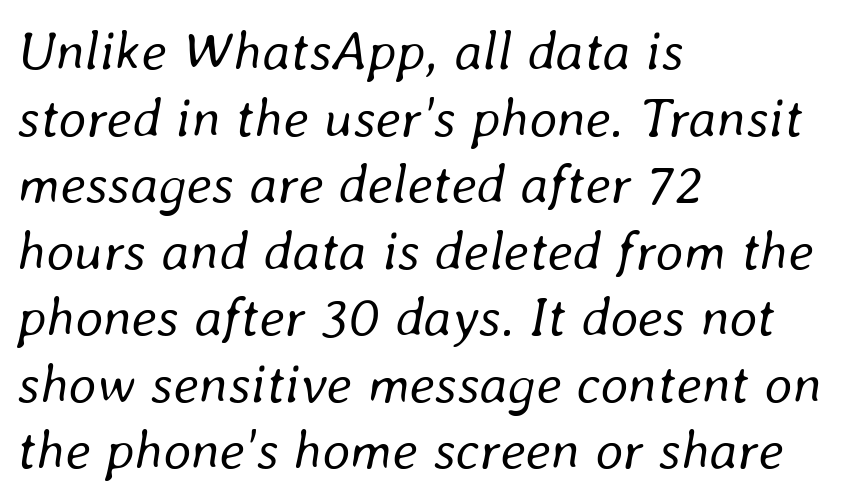
Q: Is the text bold? A: No.
Q: Is the text italic (slanted)? A: Yes, it leans right by about 8 degrees.
Q: Is the text underlined? A: No.
Q: How is the paragraph aligned? A: Left-aligned.
Q: Is the spacing between letters normal or unusually wide? A: Normal.
Q: Width (condensed, normal, or wide)? A: Normal.
Q: Stroke contrast? A: Low.
Q: x-height? A: Medium.
Q: Monospaced? A: No.
